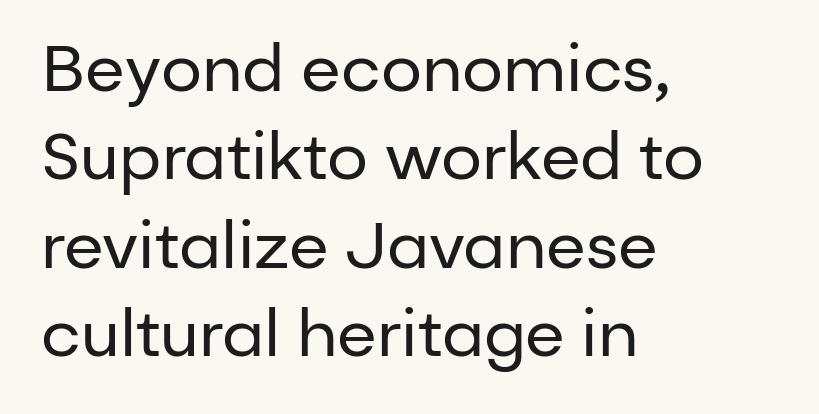
This sample uses an upright cut, with every glyph sitting square on the baseline. How are the letters spaced? Ordinarily, with no added tracking. The rows are spaced the way most documents space them. Layout note: lines flush left. The letters advance in unequal steps, a hallmark of proportional type. I'd call this a sans setting — the letters go barefoot.
